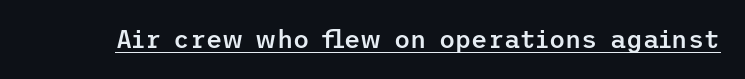
{"italic": "no", "bold": "semi", "underline": "yes", "letter_spacing": "normal", "letter_spacing_em": 0.0, "glyph_px": 25}
